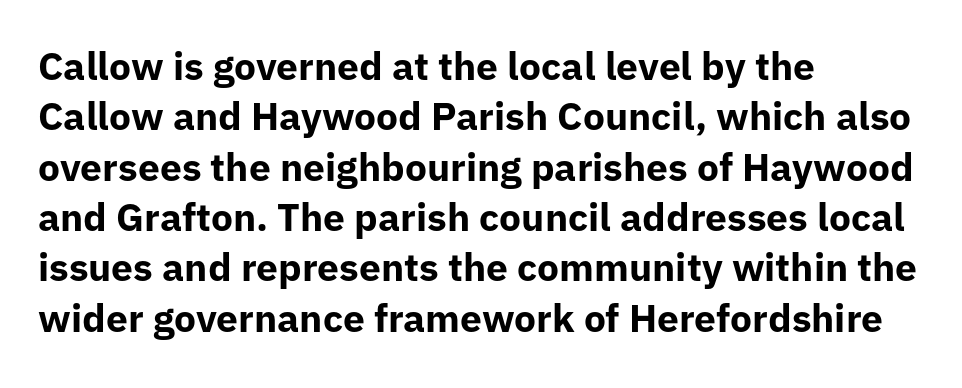
The words here are not underlined. In terms of leading, this rendering sits right in the middle. Nope, no serifs anywhere on these letters. The line texture is even and compact thanks to regular tracking. Typesetter's note: full bold, strokes at maximum text heaviness.
